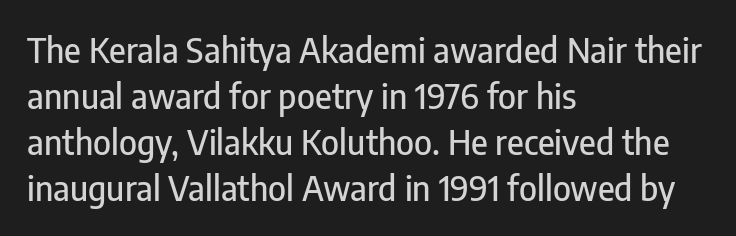
Descenders hang freely into open space. There is no visible air inserted between adjacent glyphs. Casual observation: everything's shoved over to the left. Posture: vertical. Leading: standard. Proportional: the letters do not fall into vertical columns.
